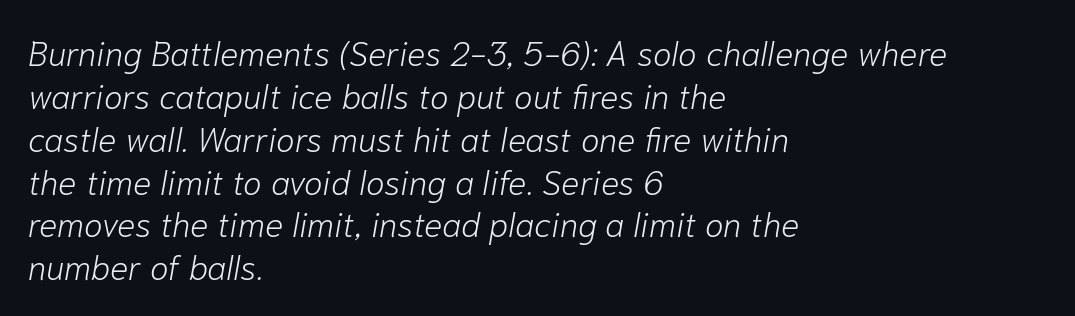
Compared with ordinary roman type, these characters are visibly tilted. The paragraph has a hard left edge and a soft right edge. These lines are rendered in a variable-pitch font. A light-to-regular cut is what we see here. Any mark beneath the type? The region is blank.
